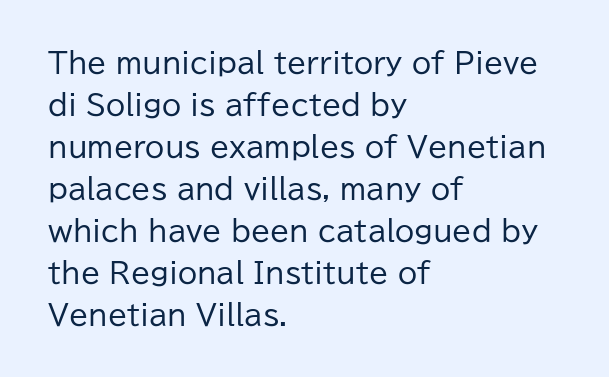
Q: Is the text bold? A: No.
Q: Is the text italic (slanted)? A: No, it is upright.
Q: Is the typeface a serif or a sans-serif typeface? A: Sans-serif.
Q: Is the text underlined? A: No.
Q: How is the paragraph aligned? A: Left-aligned.
Q: Is the spacing between letters normal or unusually wide? A: Normal.
Q: Is the spacing between lines tight, normal or loose? A: Normal.
Q: Width (condensed, normal, or wide)? A: Normal.
Q: Stroke contrast? A: Low.
Q: x-height? A: Medium.
Q: Monospaced? A: No.
